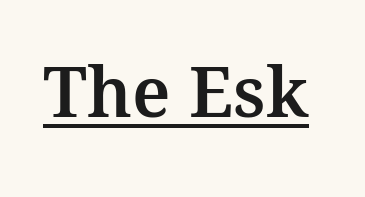
The characters display serif detailing at their extremities. A typesetter would call this zero additional tracking. Does the lettering tilt? It doesn't — this is upright. Each letter keeps its own natural width here, so spacing adapts to shape. The words here are underlined.
